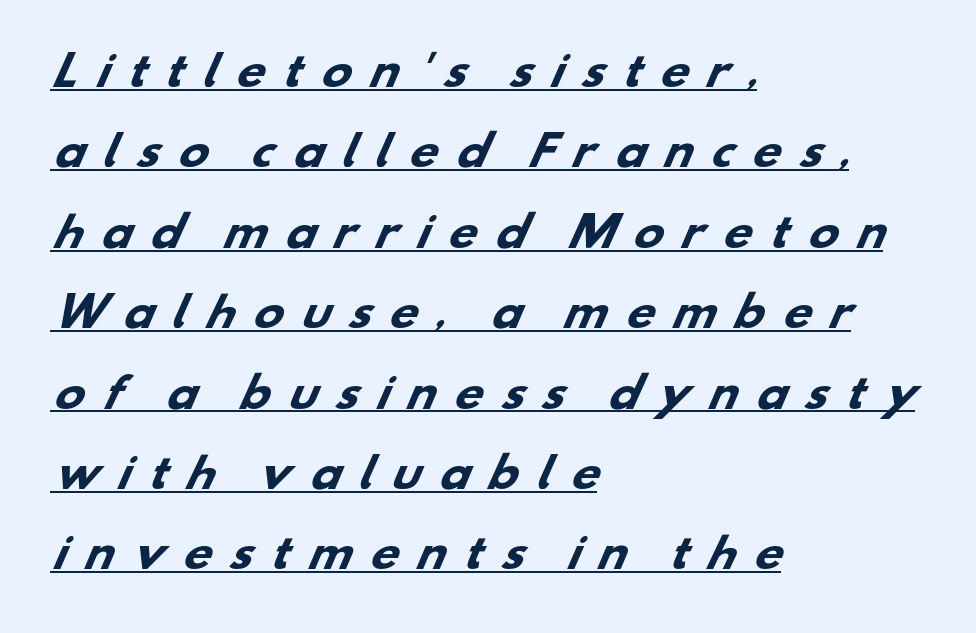
The image shows 40 px heavy, wide sans-serif type; set left-aligned, loose line spacing (2.01x), unusually wide letter spacing (+0.43 em), underlined; low stroke contrast and a small x-height.
